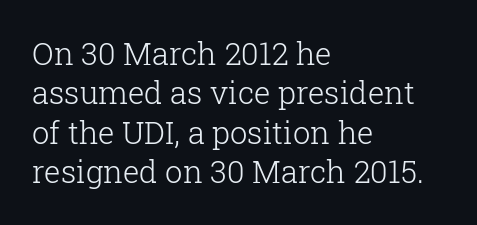
The image shows 31 px light serif type, upright; set left-aligned, normal line spacing (1.27x), normal letter spacing, not underlined; low stroke contrast and a medium x-height.
